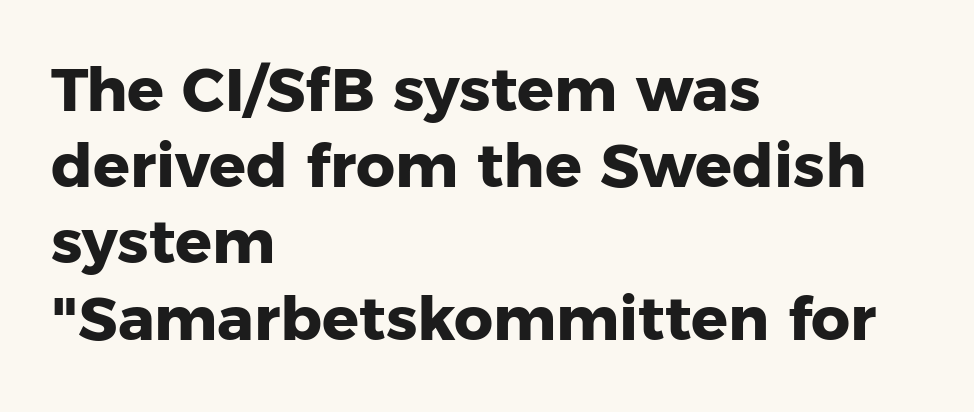
The image shows 61 px heavy sans-serif type, upright; set left-aligned, normal line spacing (1.25x), normal letter spacing, not underlined; low stroke contrast and a medium x-height.
